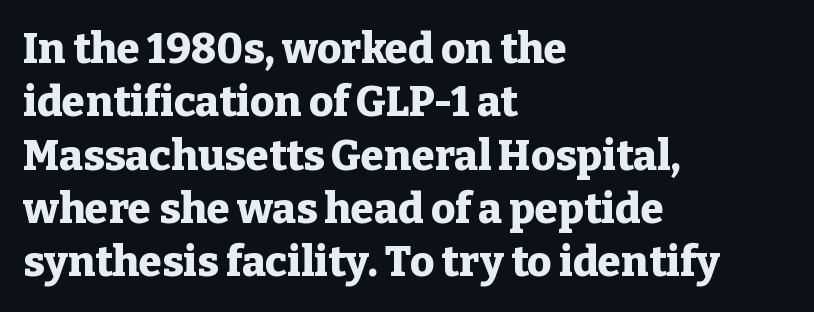
{"serif": "yes", "italic": "no", "bold": "yes", "weight": "heavy", "width": "normal", "stroke_contrast": "low", "x_height": "medium", "monospaced": "no", "underline": "no", "align": "left", "line_spacing": "normal", "line_spacing_ratio": 1.27, "letter_spacing": "normal", "letter_spacing_em": 0.0, "glyph_px": 42}
